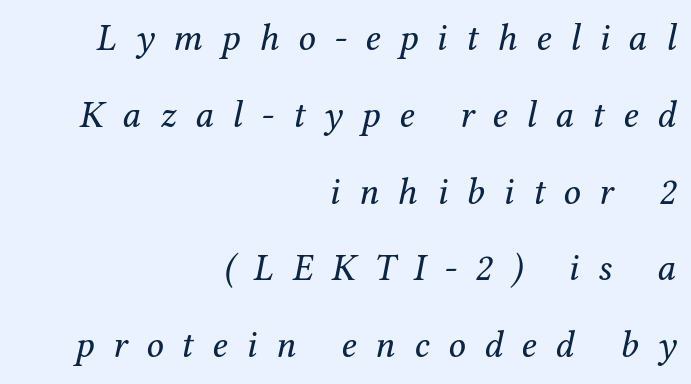
{"serif": "yes", "italic": "yes", "lean": "right", "slant_degrees": 12, "bold": "no", "weight": "regular", "width": "normal", "stroke_contrast": "medium", "x_height": "medium", "monospaced": "no", "underline": "no", "align": "right", "line_spacing": "loose", "line_spacing_ratio": 2.02, "letter_spacing": "wide", "letter_spacing_em": 0.49, "glyph_px": 38}
